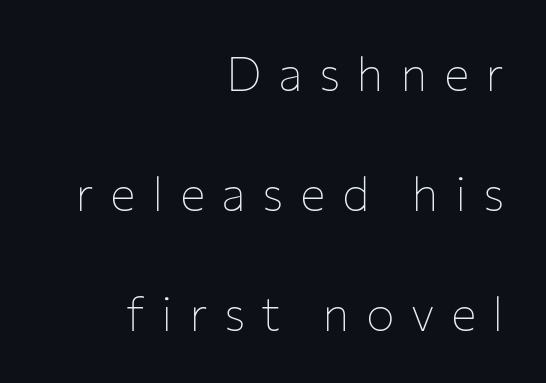
Q: Is the text bold? A: No.
Q: Is the text italic (slanted)? A: No, it is upright.
Q: Is the typeface a serif or a sans-serif typeface? A: Sans-serif.
Q: Is the text underlined? A: No.
Q: How is the paragraph aligned? A: Right-aligned.
Q: Is the spacing between letters normal or unusually wide? A: Unusually wide.
Q: Is the spacing between lines tight, normal or loose? A: Loose.
Q: Width (condensed, normal, or wide)? A: Normal.
Q: Stroke contrast? A: Low.
Q: x-height? A: Medium.
Q: Monospaced? A: No.
